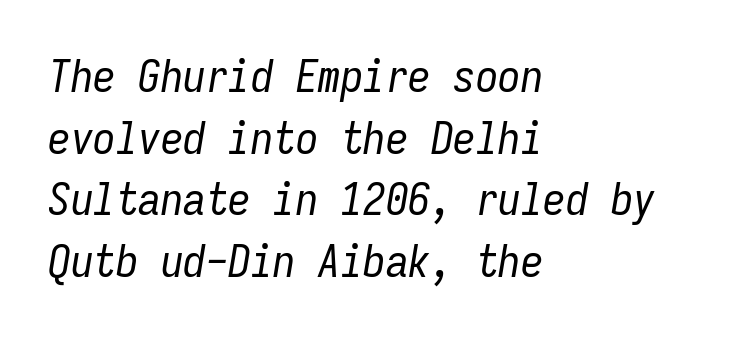
{"italic": "yes", "lean": "right", "slant_degrees": 9, "bold": "no", "weight": "regular", "width": "condensed", "stroke_contrast": "low", "x_height": "medium", "monospaced": "yes", "underline": "no", "align": "left", "line_spacing": "normal", "line_spacing_ratio": 1.37, "letter_spacing": "normal", "letter_spacing_em": 0.0, "glyph_px": 45}
